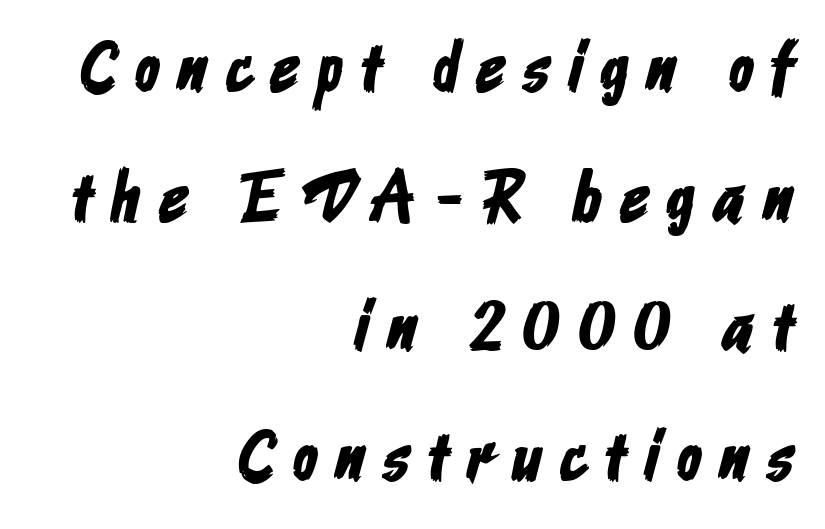
A typesetter would label this face a sans. You could only call the tracking loose — the letters float apart. Spacing verdict: proportional, widths tailored to each character. A student would call this right alignment; a typographer would say flush right, rag left. The string is rendered with underlining switched off.
